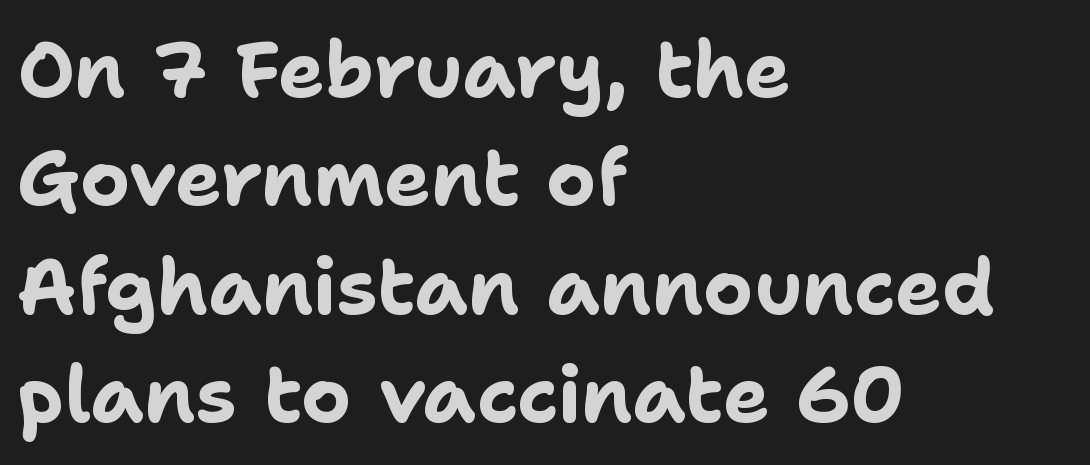
Is this a fixed-width face? No — the glyphs have proportional, varying widths. If you measured baseline to baseline, you'd find a middling distance. The glyphs have the mass of a bold cut. Is the block centered? No — it sits flush against the left margin.
